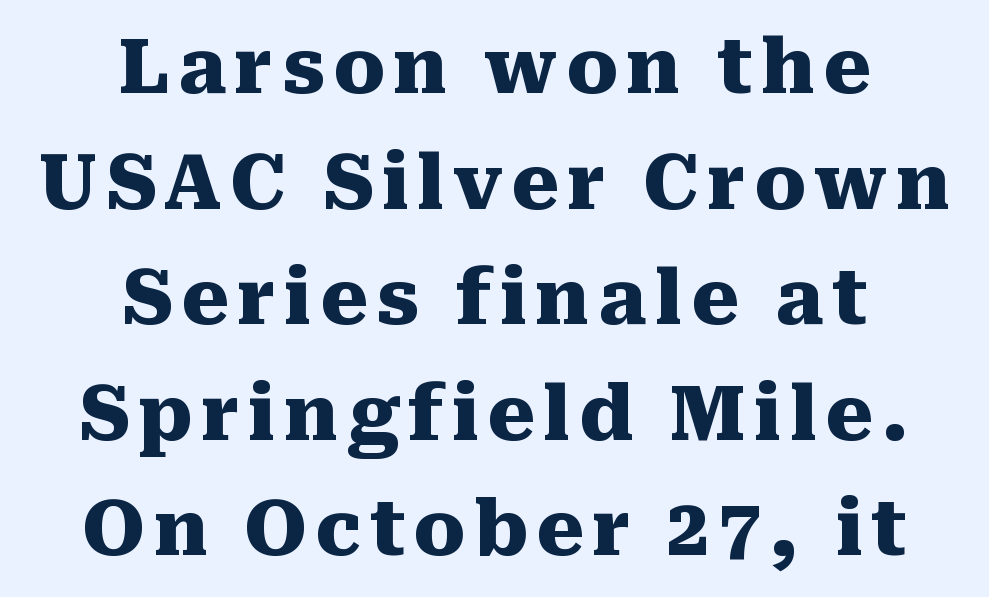
{"serif": "yes", "italic": "no", "bold": "yes", "weight": "heavy", "width": "normal", "stroke_contrast": "medium", "x_height": "medium", "monospaced": "no", "underline": "no", "align": "center", "line_spacing": "normal", "line_spacing_ratio": 1.52, "glyph_px": 76}
